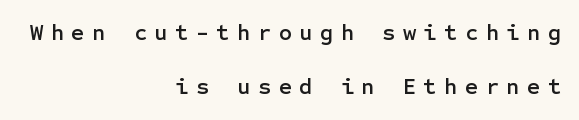
Whoever set this chose breathing room over compactness in the vertical rhythm. Each word looks stretched out because of the extra space between its letters. Does the lettering tilt? It doesn't — this is upright. Nobody drew a line under any word here. The rendering anchors every line to the right-hand side.
